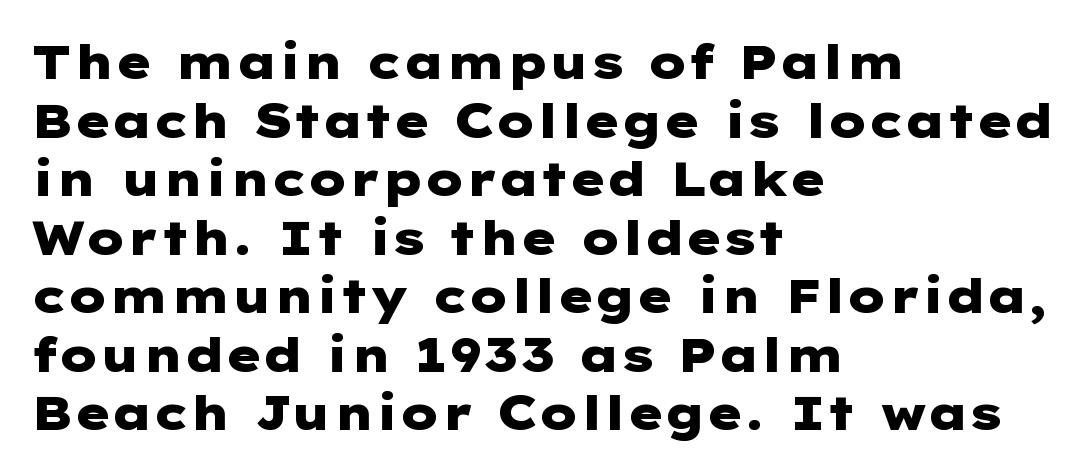
{"serif": "no", "italic": "no", "bold": "yes", "weight": "heavy", "width": "wide", "stroke_contrast": "low", "x_height": "medium", "underline": "no", "align": "left", "line_spacing_ratio": 1.22, "letter_spacing": "normal", "letter_spacing_em": 0.0, "glyph_px": 48}
